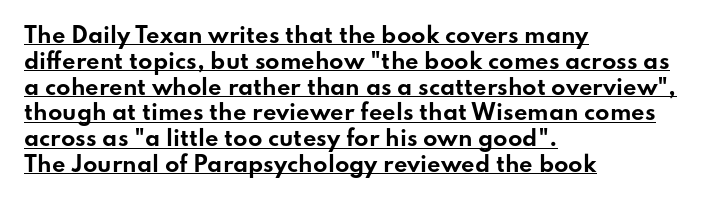
The rendering uses the underline text-decoration. Here the glyphs are tracked normally, forming tight word shapes. The face used here has the dense, thick strokes of a bold. Do the letters lean? They stand straight. Leftover space on each line is placed entirely after the last word.
